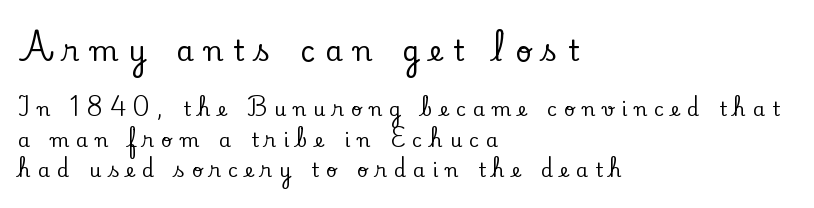
The image shows 28 px serif type, upright; set left-aligned, normal line spacing (1.62x), unusually wide letter spacing (+0.38 em), not underlined; the first (top) block is 1.47x larger; low stroke contrast and a small x-height.
